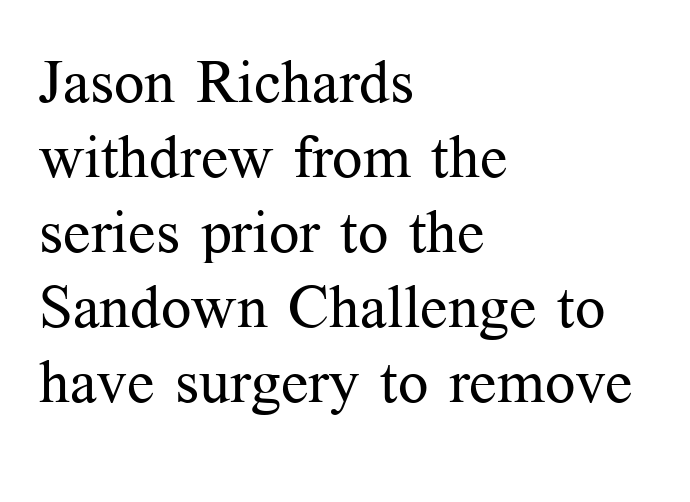
{"serif": "yes", "italic": "no", "bold": "no", "weight": "regular", "width": "normal", "stroke_contrast": "medium", "x_height": "medium", "monospaced": "no", "underline": "no", "align": "left", "line_spacing": "normal", "line_spacing_ratio": 1.25, "letter_spacing": "normal", "letter_spacing_em": 0.0, "glyph_px": 60}
